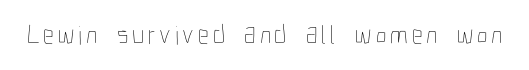
Q: Is the text bold? A: No.
Q: Is the text italic (slanted)? A: No, it is upright.
Q: Is the text underlined? A: No.
